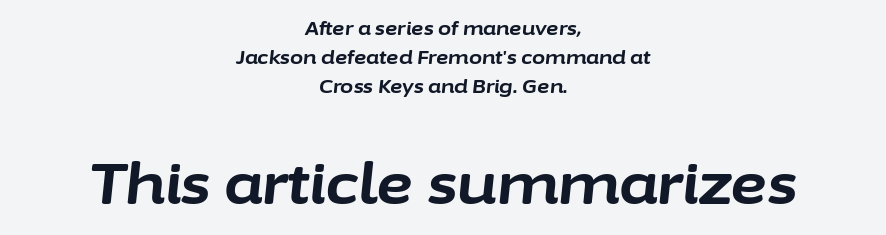
The image shows 57 px bold type, italic (leaning right); set centered, normal line spacing (1.53x), normal letter spacing, not underlined; the second (bottom) block is 3.0x larger; low stroke contrast and a medium x-height.
